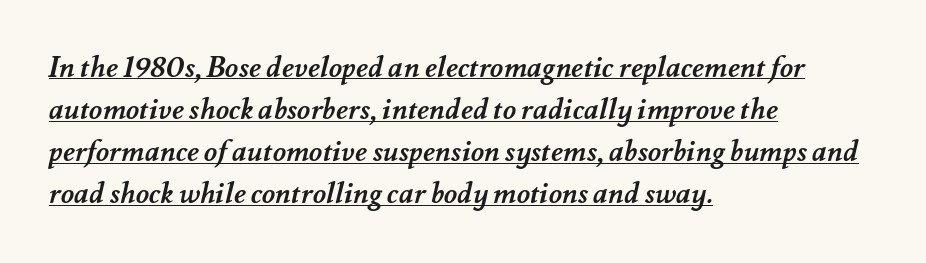
Does the weight exceed regular? Yes, all the way to bold. You could call the tracking neutral — neither tight nor loose. In CSS terms this would be text-align: left. The rendering uses natural spacing where letterforms have individual widths. How would I describe the line gaps? Plain and ordinary. Like a heading marked for emphasis, these lines bear an underscore.
